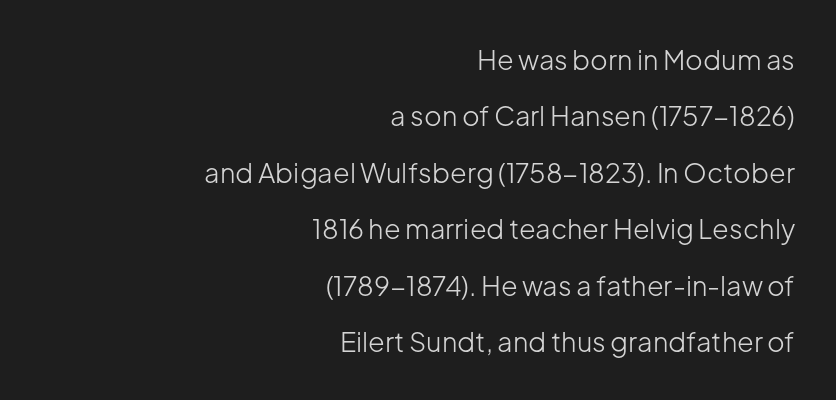
The image shows 27 px text type, upright; set right-aligned, loose line spacing (2.09x), normal letter spacing, not underlined.
